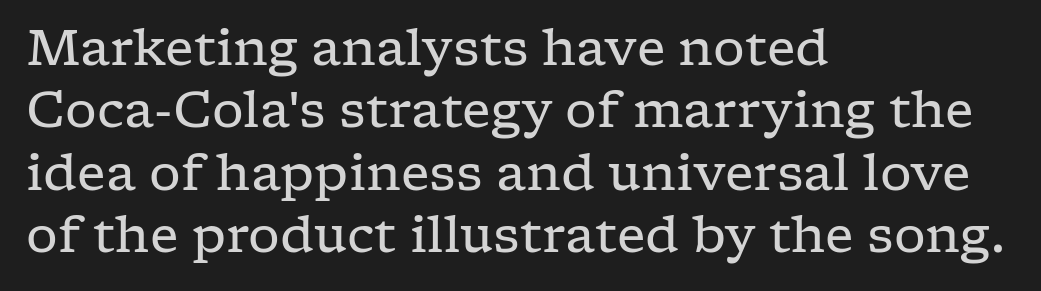
Q: Is the text bold? A: No.
Q: Is the text italic (slanted)? A: No, it is upright.
Q: Is the typeface a serif or a sans-serif typeface? A: Serif.
Q: Is the text underlined? A: No.
Q: How is the paragraph aligned? A: Left-aligned.
Q: Is the spacing between letters normal or unusually wide? A: Normal.
Q: Is the spacing between lines tight, normal or loose? A: Normal.
Q: Width (condensed, normal, or wide)? A: Wide.
Q: Stroke contrast? A: Low.
Q: x-height? A: Medium.
Q: Monospaced? A: No.
